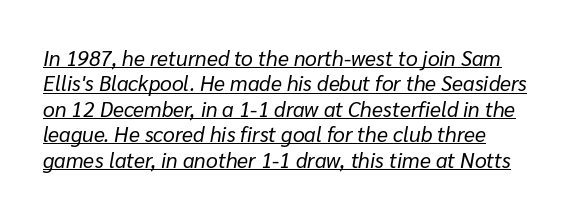
The image shows 21 px text type, italic (leaning right); set left-aligned, line spacing 1.21x, normal letter spacing, underlined.
